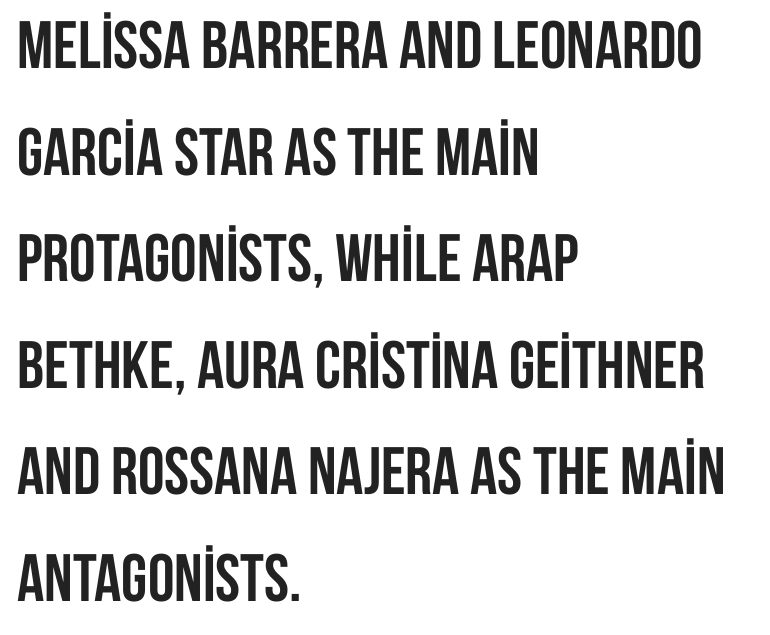
The image shows 67 px semibold, condensed sans-serif type, upright; set left-aligned, normal line spacing (1.59x), normal letter spacing, not underlined; low stroke contrast and a large x-height.
